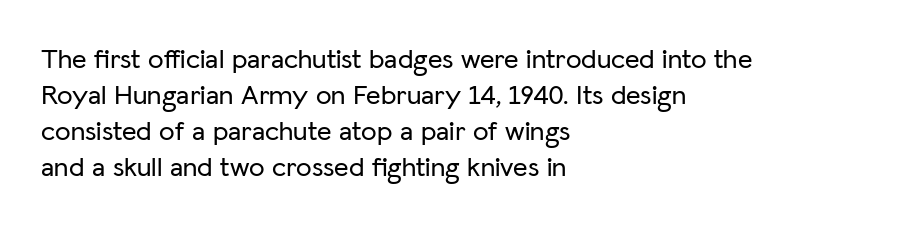
Q: Is the text italic (slanted)? A: No, it is upright.
Q: Is the typeface a serif or a sans-serif typeface? A: Sans-serif.
Q: Is the text underlined? A: No.
Q: How is the paragraph aligned? A: Left-aligned.
Q: Is the spacing between letters normal or unusually wide? A: Normal.
Q: Is the spacing between lines tight, normal or loose? A: Normal.
Q: Width (condensed, normal, or wide)? A: Normal.
Q: Stroke contrast? A: Low.
Q: x-height? A: Medium.
Q: Monospaced? A: No.
